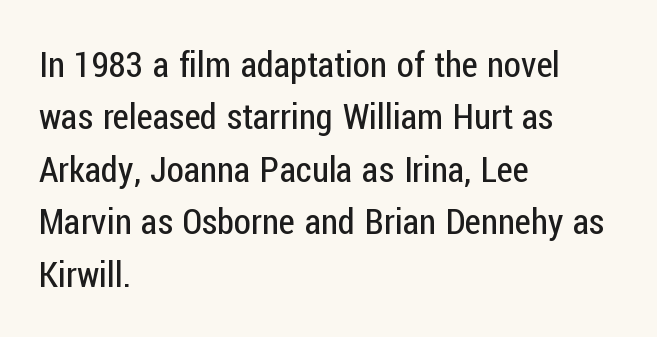
Q: Is the text bold? A: No.
Q: Is the text italic (slanted)? A: No, it is upright.
Q: Is the typeface a serif or a sans-serif typeface? A: Sans-serif.
Q: Is the text underlined? A: No.
Q: How is the paragraph aligned? A: Left-aligned.
Q: Is the spacing between letters normal or unusually wide? A: Normal.
Q: Is the spacing between lines tight, normal or loose? A: Normal.
Q: Width (condensed, normal, or wide)? A: Condensed.
Q: Stroke contrast? A: Low.
Q: x-height? A: Medium.
Q: Monospaced? A: No.
